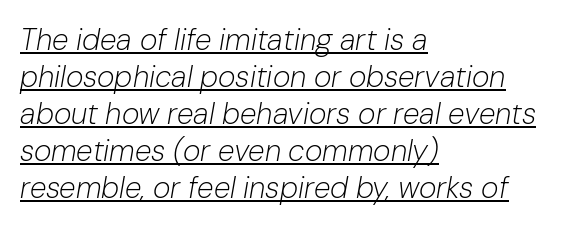
Q: Is the text bold? A: No.
Q: Is the text italic (slanted)? A: Yes, it leans right by about 10 degrees.
Q: Is the text underlined? A: Yes.
Q: How is the paragraph aligned? A: Left-aligned.
Q: Is the spacing between letters normal or unusually wide? A: Normal.
Q: Width (condensed, normal, or wide)? A: Normal.
Q: Stroke contrast? A: Low.
Q: x-height? A: Medium.
Q: Monospaced? A: No.
